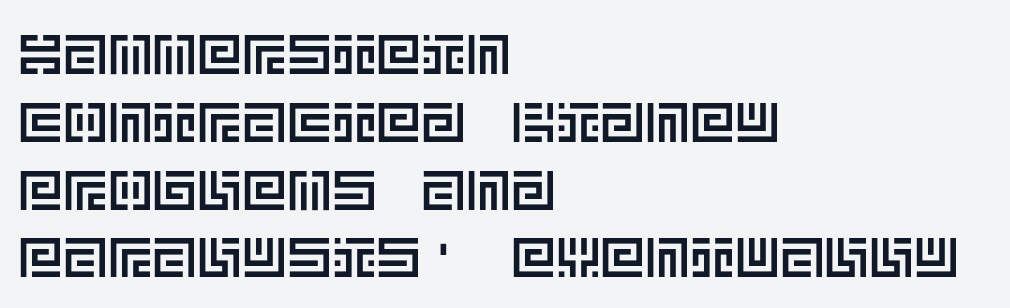
The compositor pushed each line to the left boundary. The tracking reads as untouched default to a designer's eye. The glyphs are unaccompanied by any horizontal stroke below them. Is there any slant? The stems are plumb.
